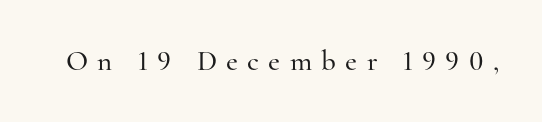
{"serif": "yes", "italic": "no", "width": "normal", "stroke_contrast": "high", "x_height": "small", "monospaced": "no", "underline": "no", "letter_spacing": "wide", "letter_spacing_em": 0.32, "glyph_px": 29}
